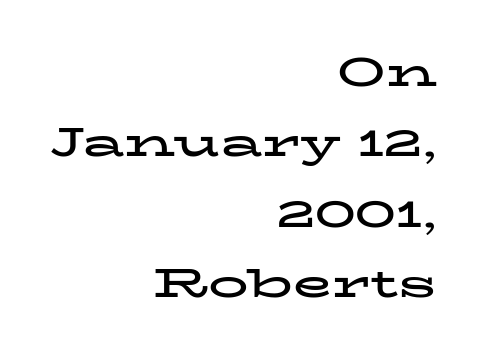
The image shows 40 px bold, wide serif type, upright; set right-aligned, line spacing 1.76x, normal letter spacing, not underlined; low stroke contrast and a medium x-height.
